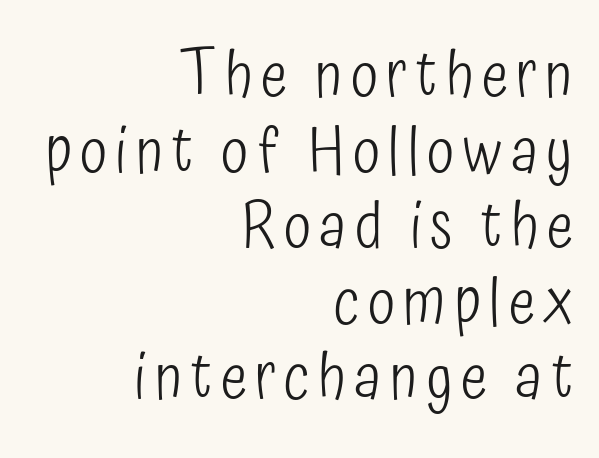
Nobody drew a line under any word here. The type sits square on the baseline with zero lean. The passage shown is typeset with a sans-serif family. All the whitespace from short lines collects on the left. This sample has the flowing, uneven cadence of proportional lettering. This is not heavy type; no bold has been used.
